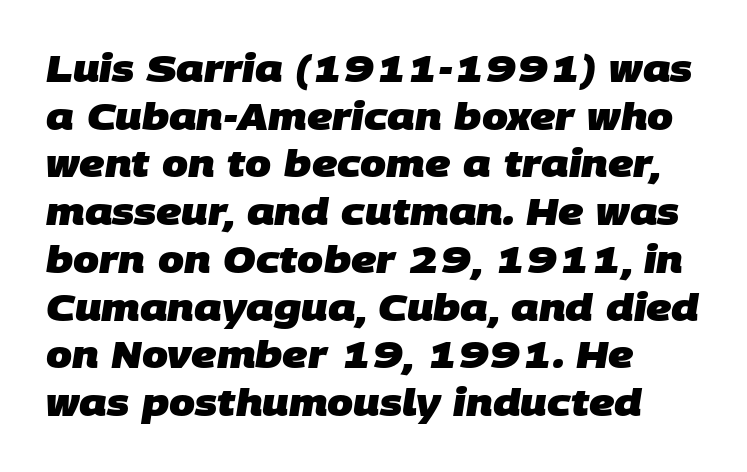
{"serif": "no", "bold": "yes", "weight": "heavy", "width": "normal", "stroke_contrast": "low", "x_height": "large", "monospaced": "no", "underline": "no", "align": "left", "line_spacing": "normal", "line_spacing_ratio": 1.29, "letter_spacing": "normal", "letter_spacing_em": 0.0, "glyph_px": 37}
